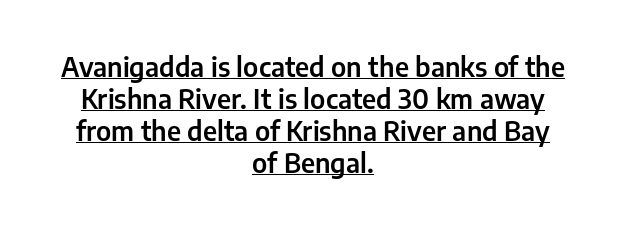
The image shows 26 px text type, upright; set centered, line spacing 1.23x, normal letter spacing, underlined.
